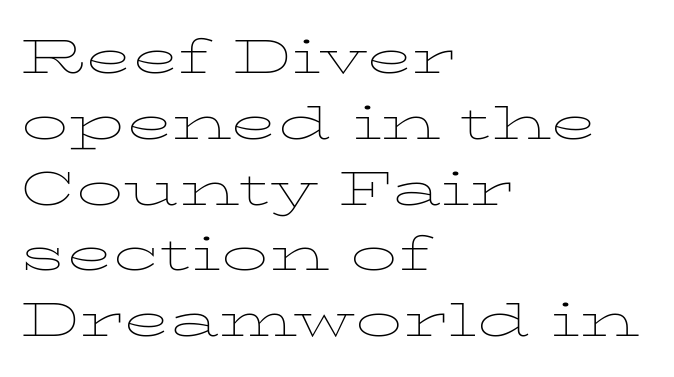
The paragraph shown leans on its left margin. The zone under the glyphs is completely vacant. It's the straight-up-and-down kind of type. The typesetting does not lean heavy: it is not bold.
